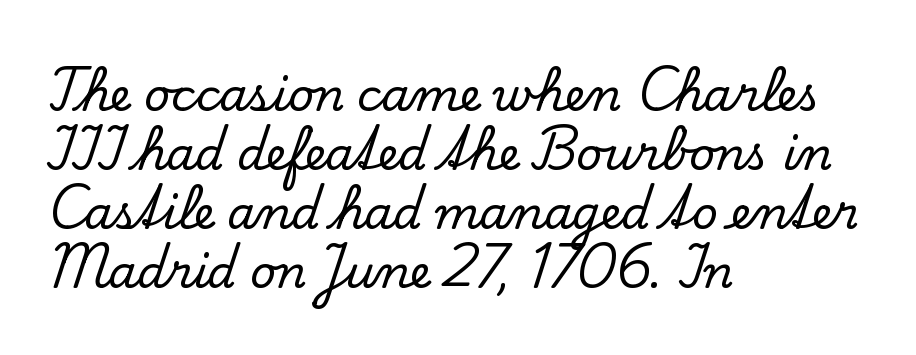
The image shows 45 px serif type; set left-aligned, normal line spacing (1.31x), normal letter spacing, not underlined; low stroke contrast and a small x-height.
